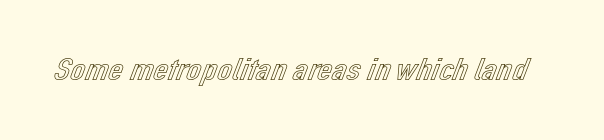
{"width": "normal", "x_height": "medium", "monospaced": "no", "underline": "no", "letter_spacing": "normal", "letter_spacing_em": 0.0, "glyph_px": 33}
